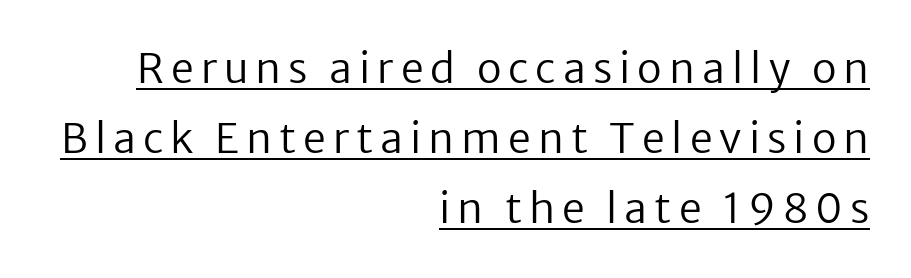
{"serif": "no", "italic": "no", "bold": "no", "weight": "regular", "width": "normal", "stroke_contrast": "low", "x_height": "medium", "monospaced": "no", "underline": "yes", "align": "right", "line_spacing_ratio": 1.71, "glyph_px": 41}
